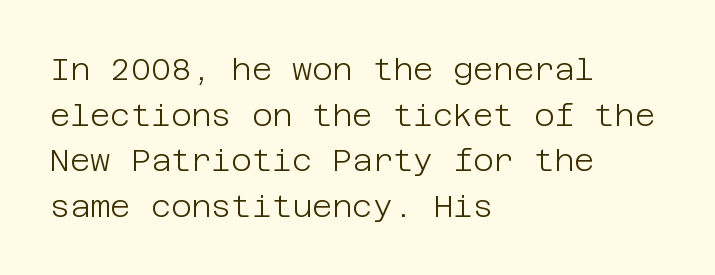
The passage shown stacks its lines at a standard gap. These lines are set flush left with a ragged right edge. Classification — sans serif. Nobody touched the tracking dial on this one.
